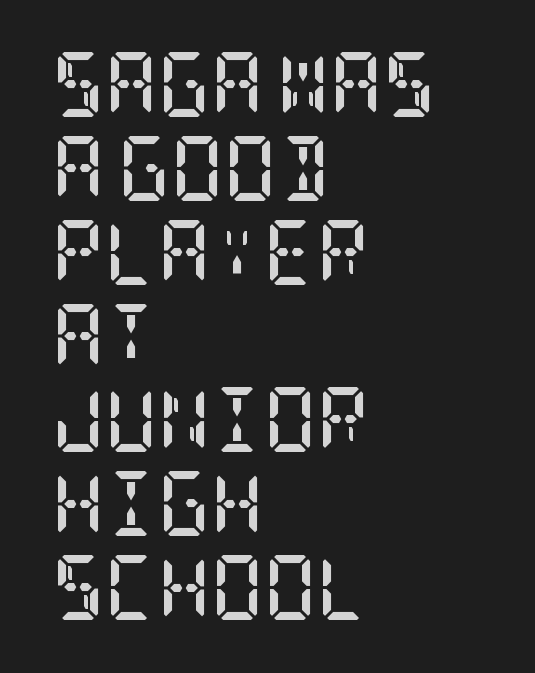
The image shows 65 px semibold, condensed serif type, upright; set left-aligned, normal line spacing (1.29x), normal letter spacing, not underlined; low stroke contrast and a large x-height.
